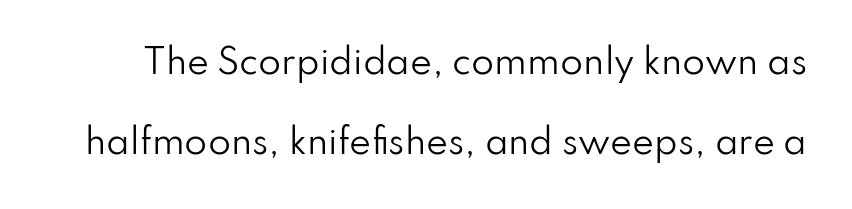
{"serif": "no", "italic": "no", "bold": "no", "weight": "regular", "width": "normal", "stroke_contrast": "low", "x_height": "small", "monospaced": "no", "underline": "no", "line_spacing": "loose", "line_spacing_ratio": 2.43, "letter_spacing": "normal", "letter_spacing_em": 0.0, "glyph_px": 33}
